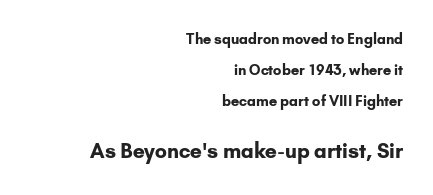
{"italic": "no", "bold": "yes", "underline": "no", "align": "right", "line_spacing": "loose", "line_spacing_ratio": 2.2, "letter_spacing": "normal", "letter_spacing_em": 0.0, "larger_block": "second", "size_ratio": 1.43, "glyph_px": 20}
